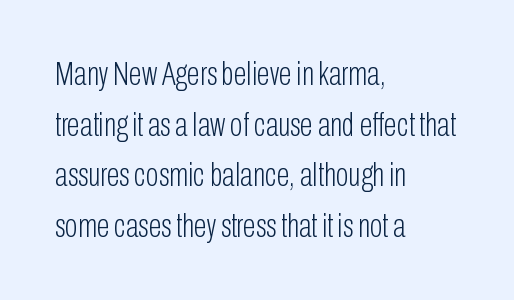
Do the letters lean? They stand straight. The baseline area is clear. The face used here is proportionally spaced, like ordinary book or web type. Nothing sits at the stroke ends, so this counts as sans-serif. The block of text has a typical density, with ordinary space between rows.
